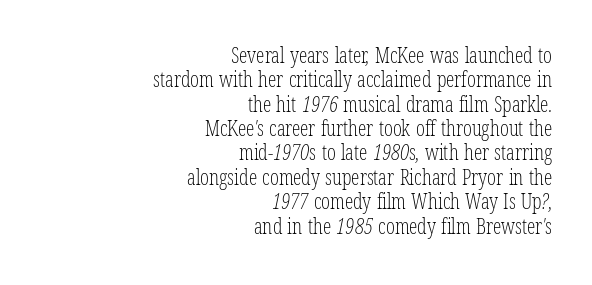
{"bold": "no", "underline": "no", "align": "right", "line_spacing_ratio": 1.16, "letter_spacing": "normal", "letter_spacing_em": 0.0, "glyph_px": 21}
